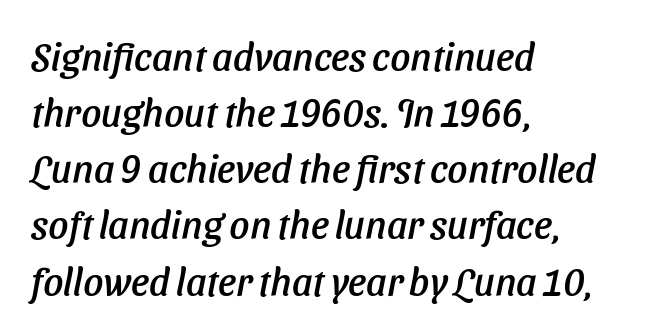
{"italic": "yes", "lean": "right", "slant_degrees": 11, "width": "normal", "stroke_contrast": "low", "x_height": "medium", "monospaced": "no", "underline": "no", "align": "left", "line_spacing": "normal", "line_spacing_ratio": 1.44, "letter_spacing": "normal", "letter_spacing_em": 0.0, "glyph_px": 39}
